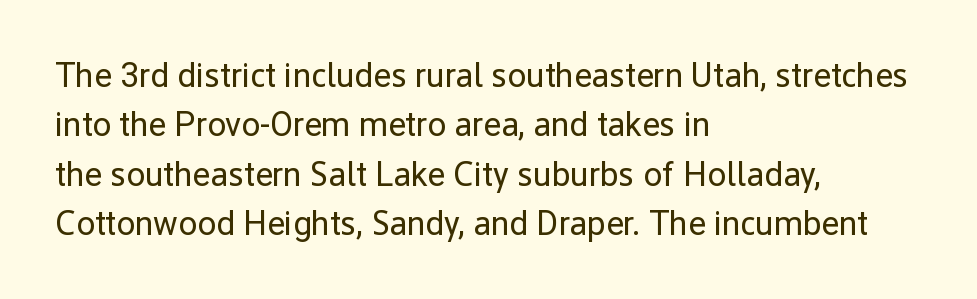
Q: Is the text bold? A: No.
Q: Is the text italic (slanted)? A: No, it is upright.
Q: Is the typeface a serif or a sans-serif typeface? A: Sans-serif.
Q: Is the text underlined? A: No.
Q: How is the paragraph aligned? A: Left-aligned.
Q: Is the spacing between letters normal or unusually wide? A: Normal.
Q: Is the spacing between lines tight, normal or loose? A: Normal.
Q: Width (condensed, normal, or wide)? A: Normal.
Q: Stroke contrast? A: Low.
Q: x-height? A: Medium.
Q: Monospaced? A: No.
